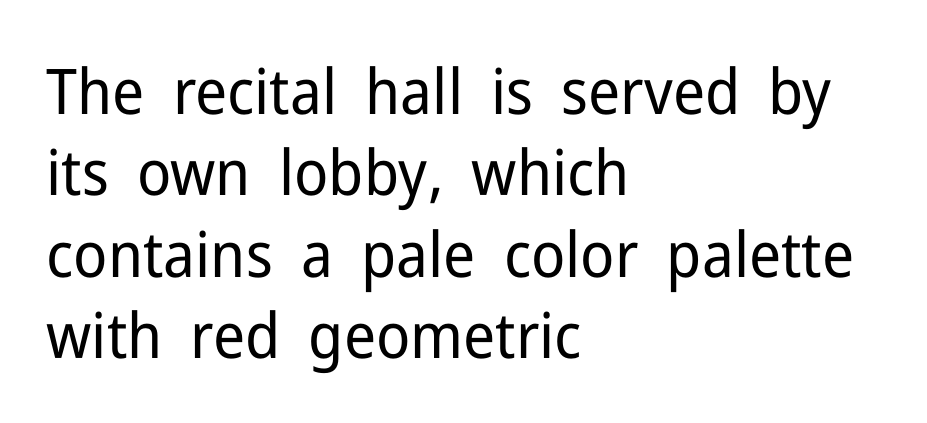
Nobody touched the tracking dial on this one. A typesetter would label this face a sans. The gap between lines stays unmarked. Here the designer chose a conventional face with non-uniform glyph widths.
